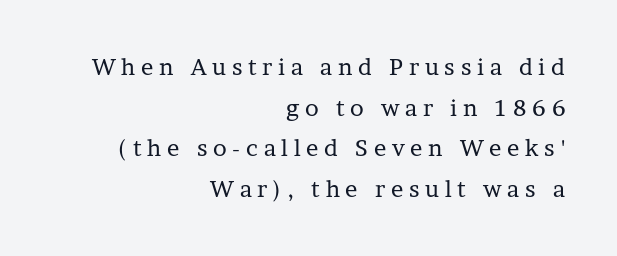
{"italic": "no", "bold": "no", "underline": "no", "align": "right", "line_spacing_ratio": 1.77, "letter_spacing": "wide", "letter_spacing_em": 0.25, "glyph_px": 23}
